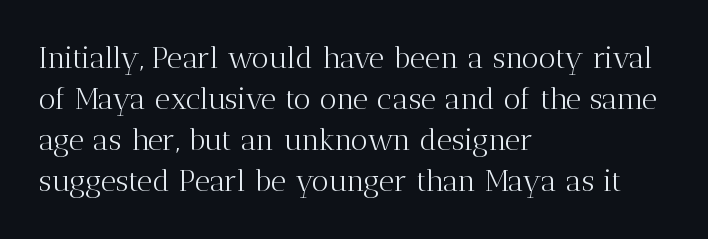
Q: Is the text bold? A: No.
Q: Is the text italic (slanted)? A: No, it is upright.
Q: Is the typeface a serif or a sans-serif typeface? A: Serif.
Q: Is the text underlined? A: No.
Q: How is the paragraph aligned? A: Left-aligned.
Q: Is the spacing between letters normal or unusually wide? A: Normal.
Q: Is the spacing between lines tight, normal or loose? A: Normal.
Q: Width (condensed, normal, or wide)? A: Normal.
Q: Stroke contrast? A: Medium.
Q: x-height? A: Medium.
Q: Monospaced? A: No.
